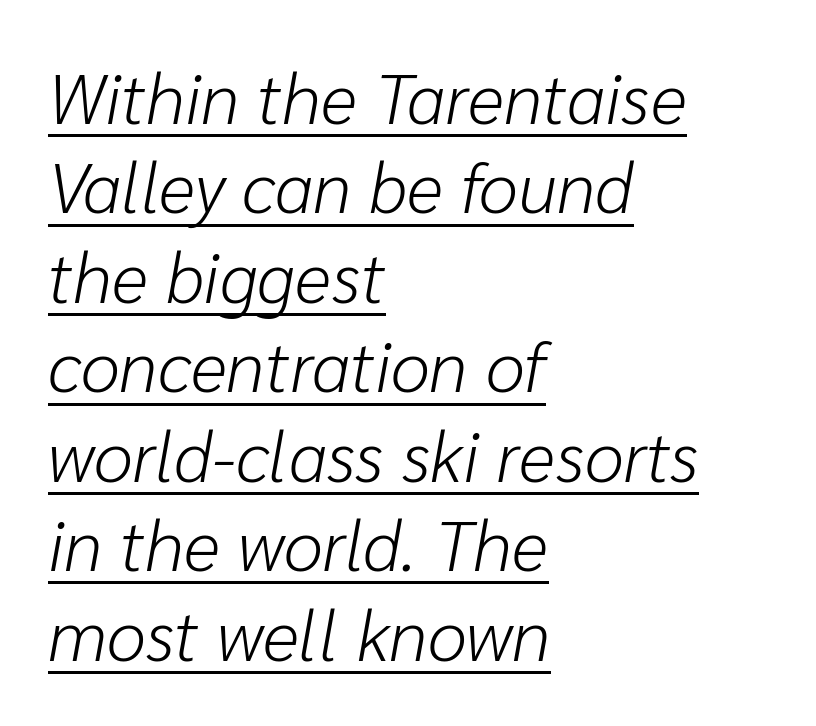
The face looks like a standard text weight, possibly lighter. One glance says typical: line gaps are just what's usual. Notice how the passage keeps a crisp vertical edge on the left only. Note the varied advance widths — an 'i' is clearly narrower than an 'm'. A continuous stroke trails under the words, as in a hyperlink. The rendering keeps characters at their native spacing.
